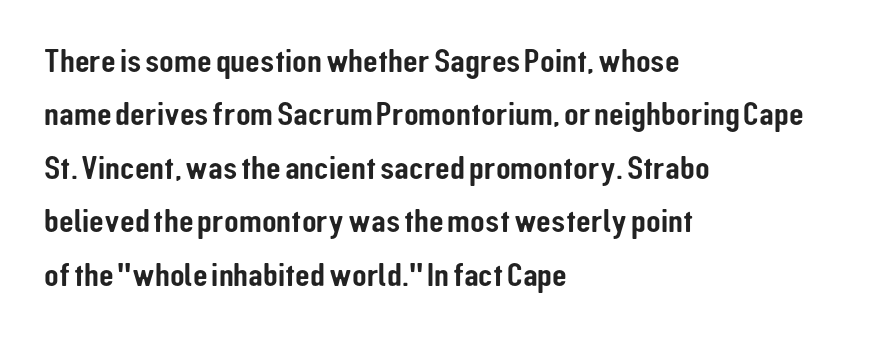
The image shows 34 px condensed sans-serif type, upright; set left-aligned, normal line spacing (1.57x), normal letter spacing, not underlined; low stroke contrast and a medium x-height.
